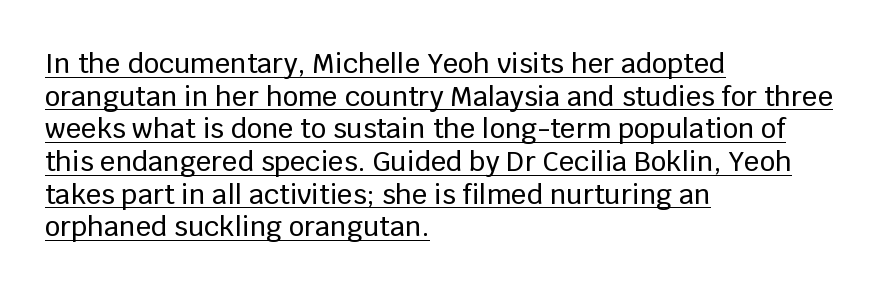
The image shows 27 px text type, upright; set left-aligned, line spacing 1.21x, normal letter spacing, underlined.
